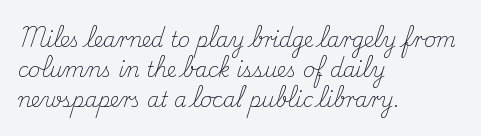
The face looks like a standard text weight, possibly lighter. A normal amount of white space separates one row of letters from the next. Line beginnings align vertically; line endings do not. The horizontal fit of the characters is conventional and even. The passage shown is not underscored anywhere.
